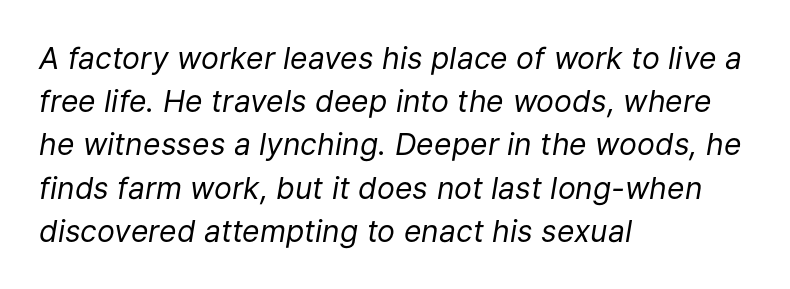
The image shows 30 px regular-weight type, italic (leaning right); set left-aligned, normal line spacing (1.44x), normal letter spacing, not underlined; low stroke contrast and a medium x-height.
